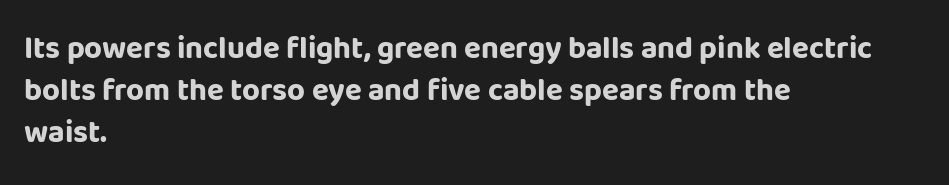
{"serif": "no", "italic": "no", "bold": "yes", "weight": "bold", "width": "normal", "stroke_contrast": "low", "x_height": "large", "monospaced": "no", "underline": "no", "align": "left", "line_spacing": "normal", "line_spacing_ratio": 1.35, "letter_spacing": "normal", "letter_spacing_em": 0.0, "glyph_px": 31}
